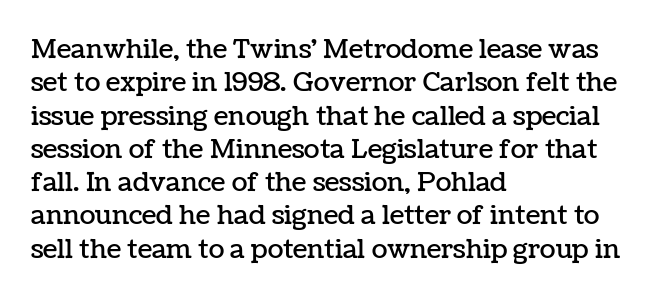
The image shows 26 px text type, upright; set left-aligned, normal line spacing (1.28x), normal letter spacing, not underlined.
